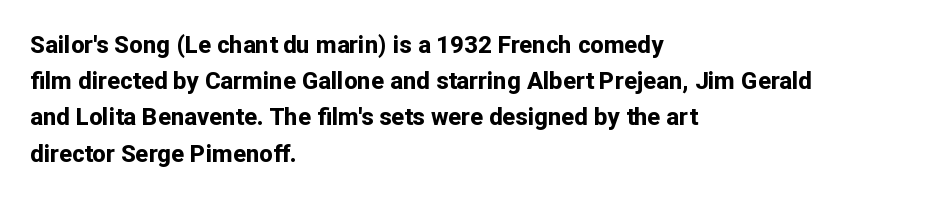
The image shows 24 px bold type, upright; set left-aligned, normal line spacing (1.51x), normal letter spacing, not underlined.
